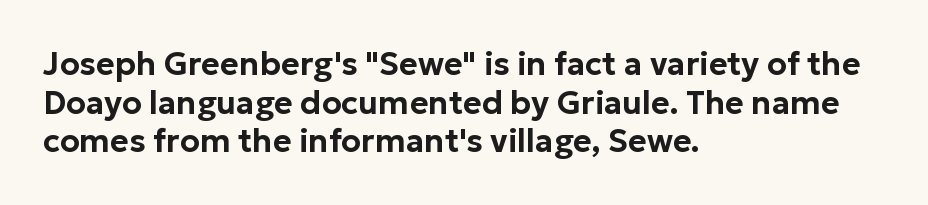
{"serif": "no", "italic": "no", "width": "normal", "stroke_contrast": "low", "x_height": "medium", "monospaced": "no", "underline": "no", "align": "left", "line_spacing_ratio": 1.21, "letter_spacing": "normal", "letter_spacing_em": 0.0, "glyph_px": 32}
